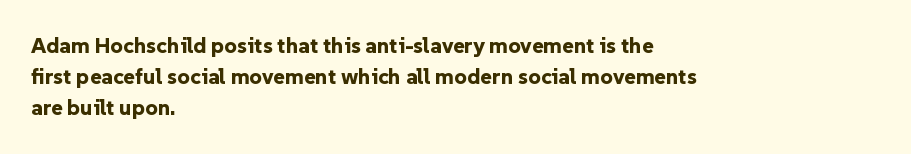
Ordinary non-slanted type is in use. The space between consecutive lines is moderate. The strokes are fattened all the way to bold. No extra tracking has been applied to these lines. Quick note: underline off. The typesetter chose a ragged-right arrangement here.
